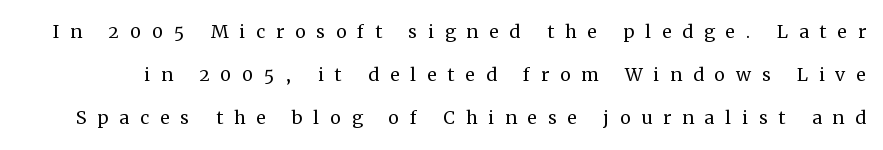
The image shows 24 px text type, upright; set line spacing 1.79x, unusually wide letter spacing (+0.45 em), not underlined.
